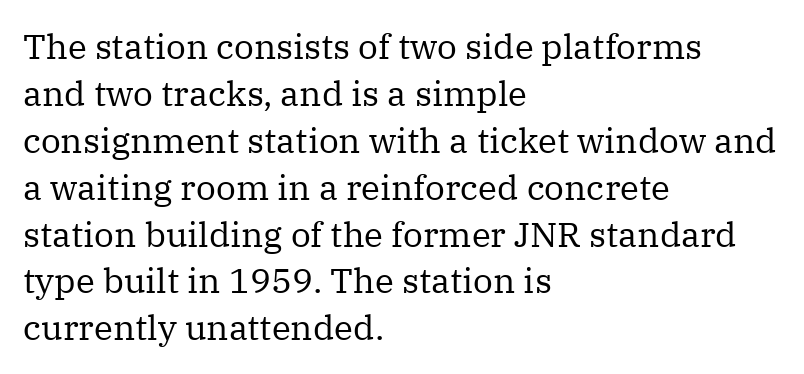
The image shows 35 px regular-weight serif type, upright; set left-aligned, normal line spacing (1.34x), normal letter spacing, not underlined; medium stroke contrast and a medium x-height.
